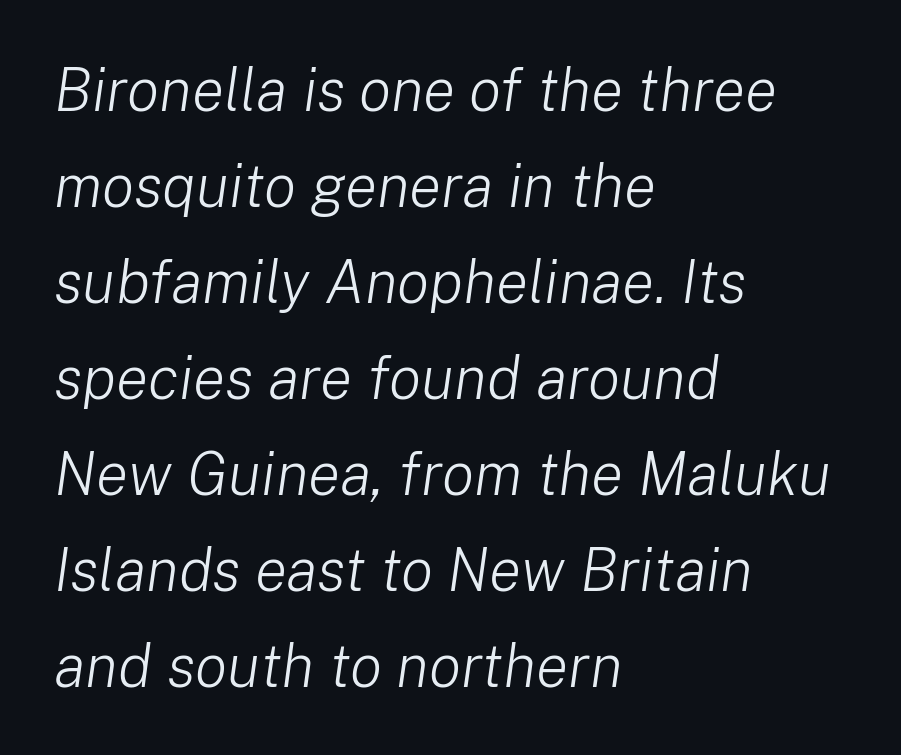
{"italic": "yes", "lean": "right", "slant_degrees": 8, "bold": "no", "weight": "light", "width": "normal", "stroke_contrast": "low", "x_height": "medium", "monospaced": "no", "underline": "no", "align": "left", "line_spacing": "normal", "line_spacing_ratio": 1.6, "letter_spacing": "normal", "letter_spacing_em": 0.0, "glyph_px": 60}
